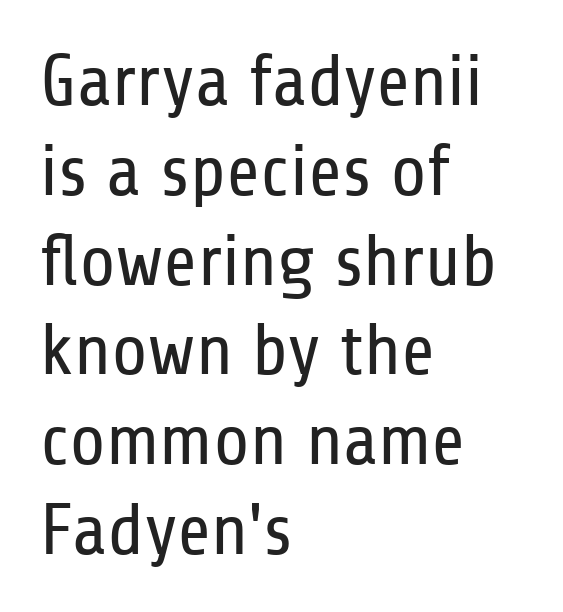
Caption: multi-line text, flush left, ragged right. Think of a printed novel: that variable character pitch is what you see here. Nothing sits at the stroke ends, so this counts as sans-serif. The tracking reads as untouched default to a designer's eye. Tall strokes in this sample are plumb rather than angled.
